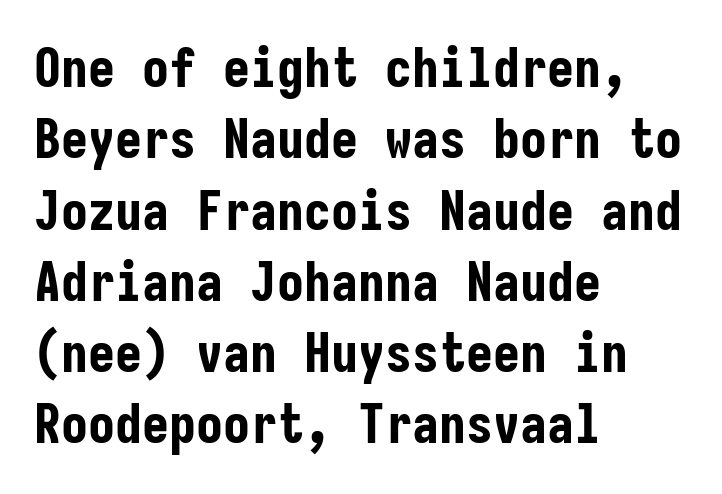
Tracking here is standard; glyphs follow each other at the usual distance. The area under the type is left untouched. Successive baselines arrive at the customary interval. Visually the block forms a straight wall on the left and a jagged coastline on the right. Plenty of ink on the page — the face is bold.
